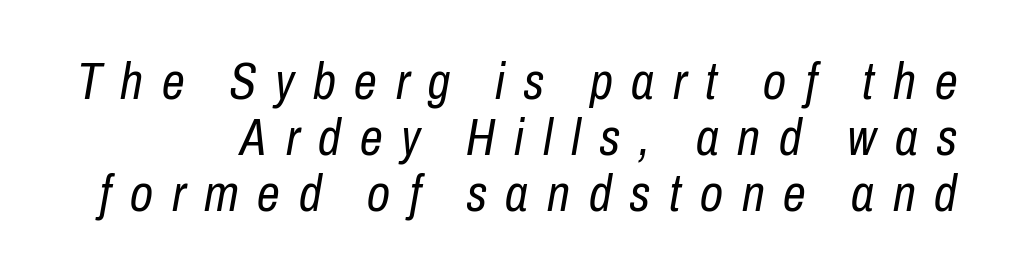
The lines are packed closely together with very little leading. Spacing verdict: proportional, widths tailored to each character. You can tell it's italic because the verticals aren't actually vertical. The weight would be labelled regular, book, light, or lighter still. The tracking reads as deliberately expanded to a designer's eye. Check under the words: just untouched page.
